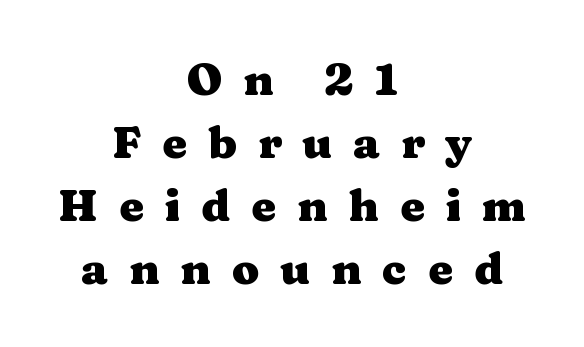
{"serif": "yes", "italic": "no", "bold": "yes", "weight": "heavy", "width": "wide", "stroke_contrast": "medium", "x_height": "medium", "monospaced": "no", "underline": "no", "align": "center", "line_spacing": "normal", "line_spacing_ratio": 1.43, "letter_spacing": "wide", "letter_spacing_em": 0.48, "glyph_px": 44}
